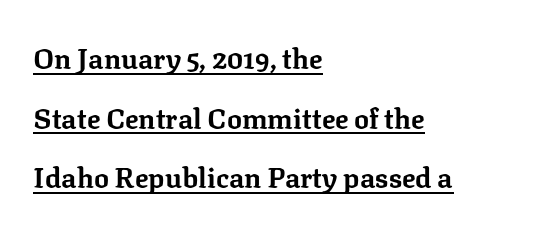
The image shows 28 px bold serif type, upright; set left-aligned, loose line spacing (2.13x), normal letter spacing, underlined; low stroke contrast and a medium x-height.
